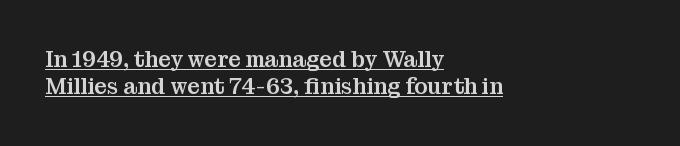
{"italic": "no", "underline": "yes", "align": "left", "line_spacing_ratio": 1.22, "letter_spacing": "normal", "letter_spacing_em": 0.0, "glyph_px": 22}
